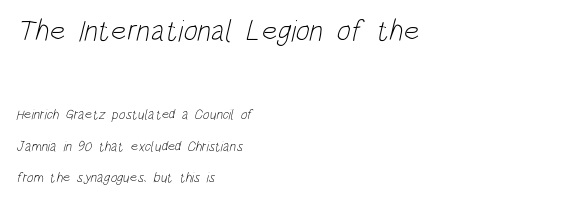
Standard letterfit; no display-style spreading of the glyphs. All the whitespace from short lines collects on the right. Is the stroke heavy? The answer is a plain regular-or-lighter. Just letters on the line, the space beneath them empty. This is sans-serif lettering, the kind often seen on screens and signage. Note the varied advance widths — an 'i' is clearly narrower than an 'm'.
